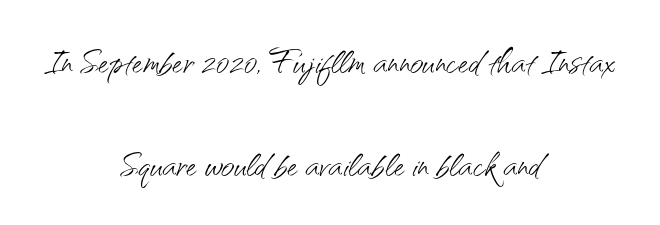
A light-to-regular cut is what we see here. Looks like regular typesetting: each glyph gets only the width it needs. This sample is center-justified, so both line endings float freely. You could call the tracking neutral — neither tight nor loose. Whoever set this chose breathing room over compactness in the vertical rhythm.
